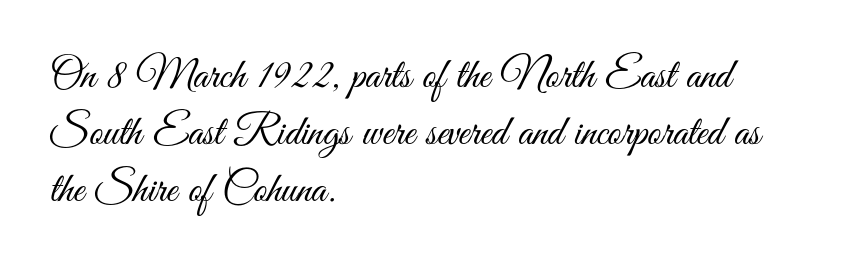
Inter-character spacing is left at the font's built-in metrics. Think standard paragraph weight, or any step lighter than that. Looks like regular typesetting: each glyph gets only the width it needs. What kind of face is this? One without serifs — a sans. Whoever set this chose a conventional vertical rhythm.
